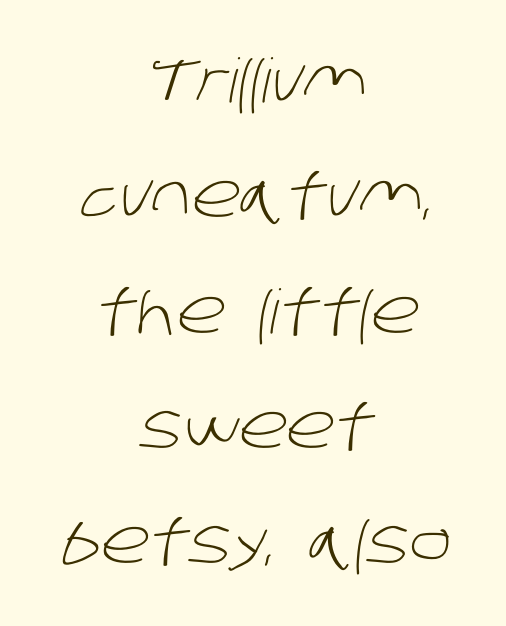
{"serif": "no", "bold": "no", "weight": "light", "width": "normal", "stroke_contrast": "low", "x_height": "large", "monospaced": "no", "underline": "no", "align": "center", "line_spacing_ratio": 1.89, "letter_spacing": "normal", "letter_spacing_em": 0.0, "glyph_px": 61}
